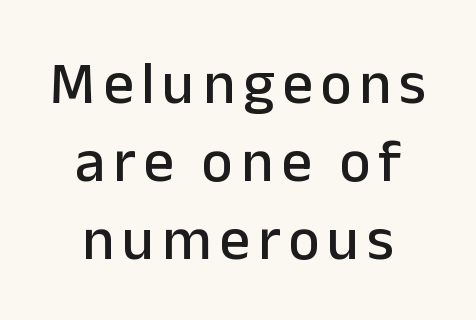
{"serif": "no", "italic": "no", "width": "normal", "stroke_contrast": "low", "x_height": "medium", "monospaced": "no", "underline": "no", "line_spacing": "normal", "line_spacing_ratio": 1.3, "glyph_px": 60}
